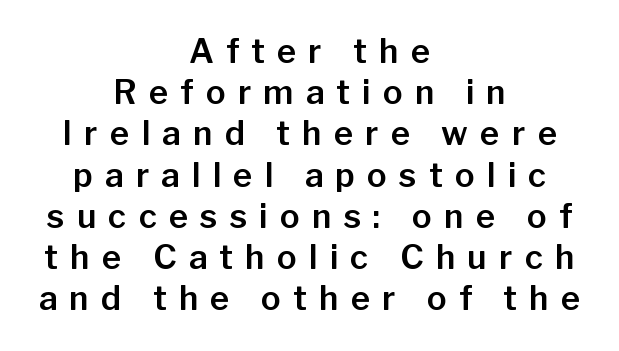
{"serif": "no", "italic": "no", "width": "normal", "stroke_contrast": "low", "x_height": "medium", "monospaced": "no", "underline": "no", "align": "center", "line_spacing": "normal", "line_spacing_ratio": 1.25, "letter_spacing": "wide", "letter_spacing_em": 0.37, "glyph_px": 33}
